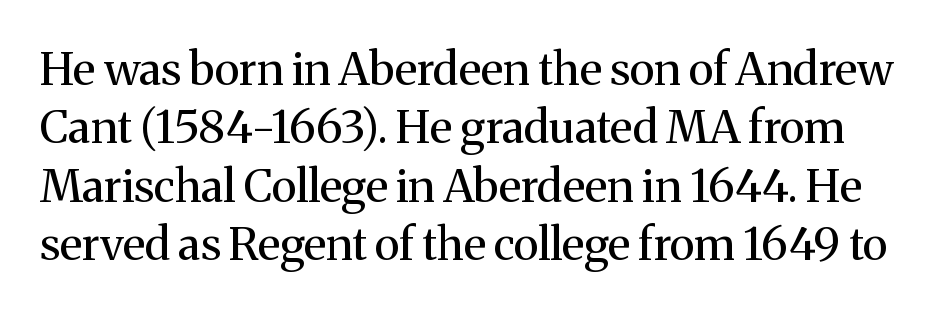
Q: Is the text bold? A: No.
Q: Is the text italic (slanted)? A: No, it is upright.
Q: Is the typeface a serif or a sans-serif typeface? A: Serif.
Q: Is the text underlined? A: No.
Q: Is the spacing between letters normal or unusually wide? A: Normal.
Q: Is the spacing between lines tight, normal or loose? A: Normal.
Q: Width (condensed, normal, or wide)? A: Normal.
Q: Stroke contrast? A: Medium.
Q: x-height? A: Medium.
Q: Monospaced? A: No.
